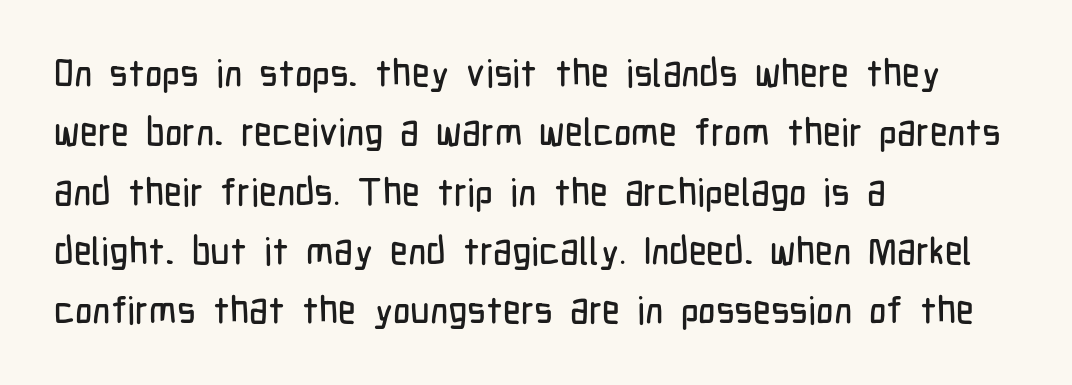
Q: Is the text italic (slanted)? A: No, it is upright.
Q: Is the typeface a serif or a sans-serif typeface? A: Sans-serif.
Q: Is the text underlined? A: No.
Q: How is the paragraph aligned? A: Left-aligned.
Q: Is the spacing between letters normal or unusually wide? A: Normal.
Q: Is the spacing between lines tight, normal or loose? A: Normal.
Q: Width (condensed, normal, or wide)? A: Condensed.
Q: Stroke contrast? A: Low.
Q: x-height? A: Medium.
Q: Monospaced? A: No.
